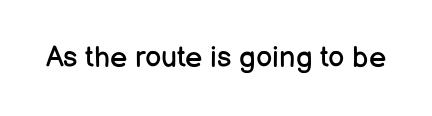
{"serif": "no", "italic": "no", "bold": "no", "weight": "regular", "width": "normal", "stroke_contrast": "low", "x_height": "medium", "monospaced": "no", "underline": "no", "letter_spacing": "normal", "letter_spacing_em": 0.0, "glyph_px": 29}
